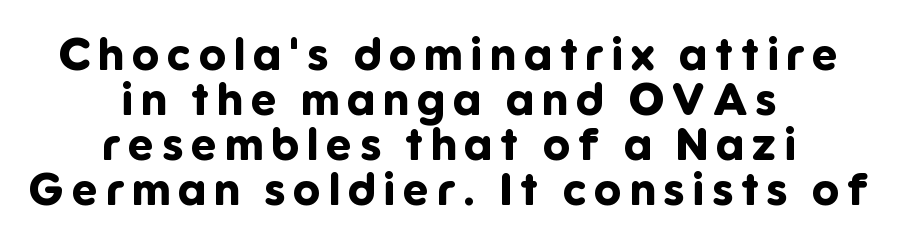
Q: Is the text bold? A: Yes.
Q: Is the text italic (slanted)? A: No, it is upright.
Q: Is the typeface a serif or a sans-serif typeface? A: Sans-serif.
Q: Is the text underlined? A: No.
Q: How is the paragraph aligned? A: Centered.
Q: Is the spacing between lines tight, normal or loose? A: Tight.
Q: Width (condensed, normal, or wide)? A: Normal.
Q: Stroke contrast? A: Low.
Q: x-height? A: Medium.
Q: Monospaced? A: No.
